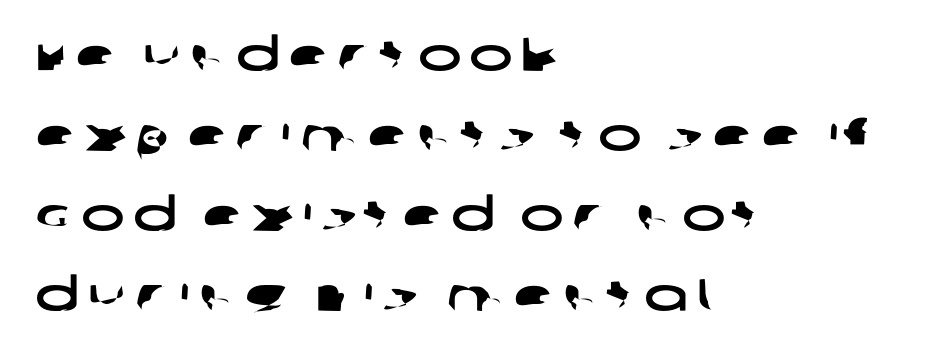
Q: Is the typeface a serif or a sans-serif typeface? A: Sans-serif.
Q: Is the text underlined? A: No.
Q: How is the paragraph aligned? A: Left-aligned.
Q: Width (condensed, normal, or wide)? A: Wide.
Q: Stroke contrast? A: Low.
Q: x-height? A: Large.
Q: Monospaced? A: No.
